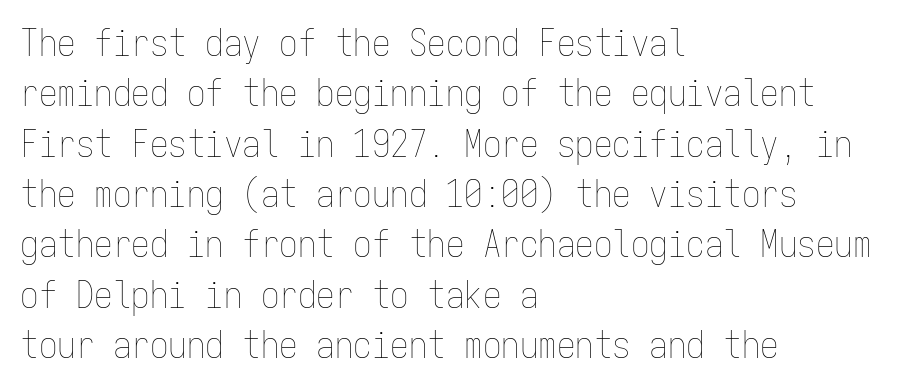
Q: Is the text bold? A: No.
Q: Is the text italic (slanted)? A: No, it is upright.
Q: Is the text underlined? A: No.
Q: How is the paragraph aligned? A: Left-aligned.
Q: Is the spacing between letters normal or unusually wide? A: Normal.
Q: Is the spacing between lines tight, normal or loose? A: Normal.
Q: Width (condensed, normal, or wide)? A: Condensed.
Q: Stroke contrast? A: Low.
Q: x-height? A: Medium.
Q: Monospaced? A: Yes.
